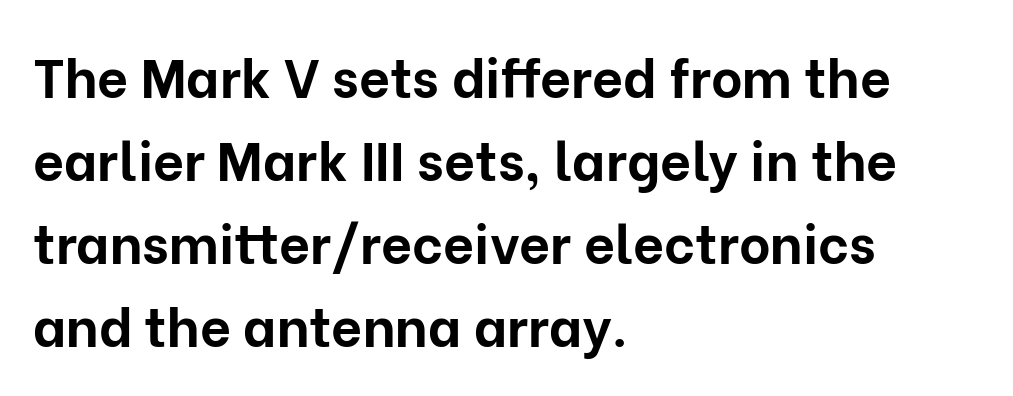
Rows of type keep a routine distance in the vertical direction. The glyphs are unaccompanied by any horizontal stroke below them. Where is the straight margin? On the left. Unlike italic type, these characters show no tilt at all. These lines are rendered in a variable-pitch font.
